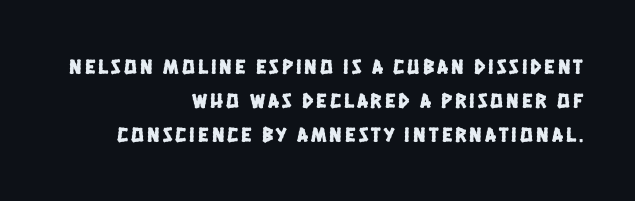
{"underline": "no", "align": "right", "line_spacing": "normal", "line_spacing_ratio": 1.63, "glyph_px": 21}
